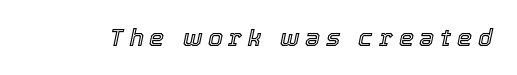
Q: Is the text italic (slanted)? A: Yes, it leans right by about 12 degrees.
Q: Is the text underlined? A: No.
Q: Is the spacing between letters normal or unusually wide? A: Unusually wide.
